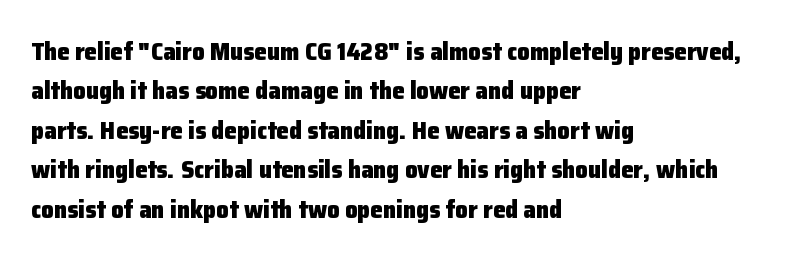
Evenly set lines give the paragraph a standard silhouette. Glance below the letters and you will spot only blank space. Typeset ragged right — the left edge is the straight one. This sample uses plain, unmodified letter spacing. Style check: upright. I'd describe the lettering as bold — thick and assertive.
